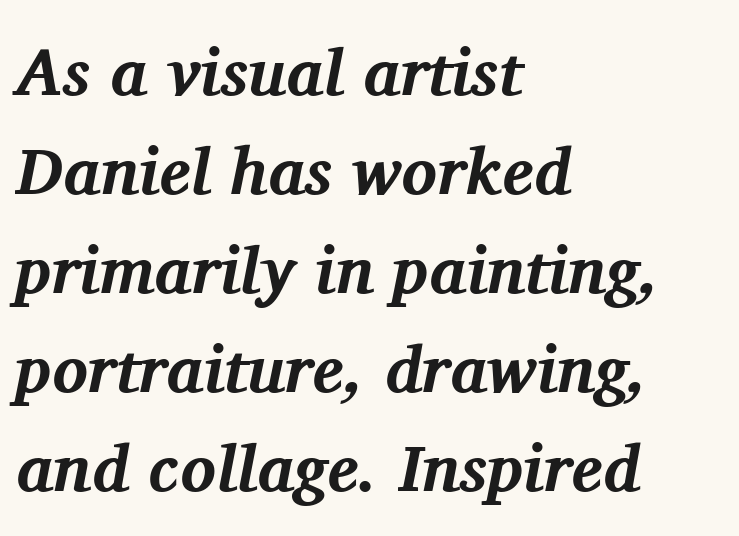
The image shows 66 px bold serif type, italic (leaning right); set left-aligned, normal line spacing (1.5x), normal letter spacing, not underlined; medium stroke contrast and a medium x-height.
